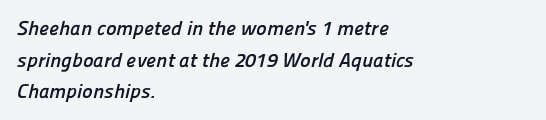
The baseline area is clear. This block has exactly the height ordinary leading produces. The letters sit at their default tracking, neither squeezed nor spread. If you drew a ruler down the left edge, every line would touch it. Set as a true bold cut, around the 700 mark.
